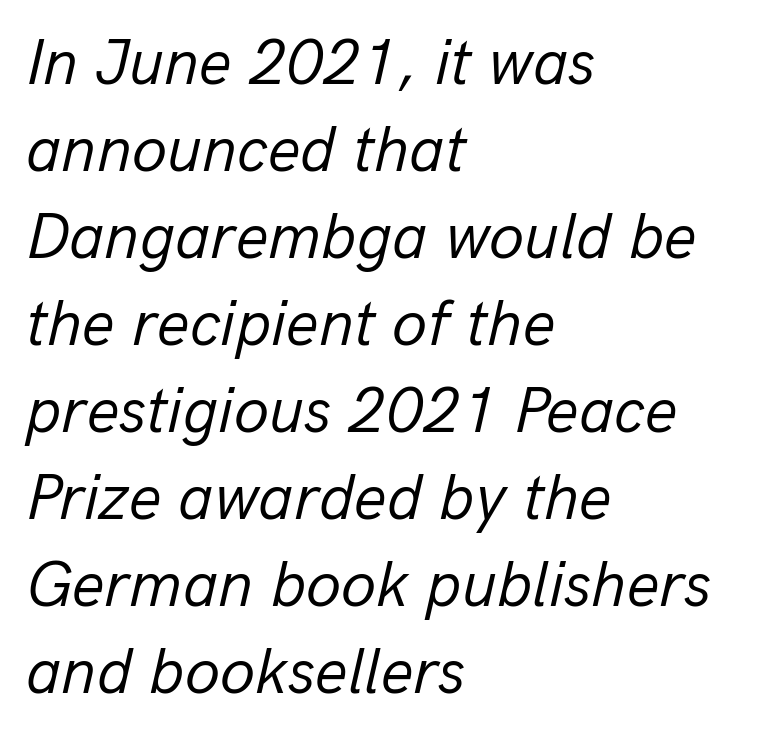
Q: Is the text bold? A: No.
Q: Is the text italic (slanted)? A: Yes, it leans right by about 13 degrees.
Q: Is the text underlined? A: No.
Q: How is the paragraph aligned? A: Left-aligned.
Q: Is the spacing between letters normal or unusually wide? A: Normal.
Q: Is the spacing between lines tight, normal or loose? A: Normal.
Q: Width (condensed, normal, or wide)? A: Normal.
Q: Stroke contrast? A: Low.
Q: x-height? A: Medium.
Q: Monospaced? A: No.
